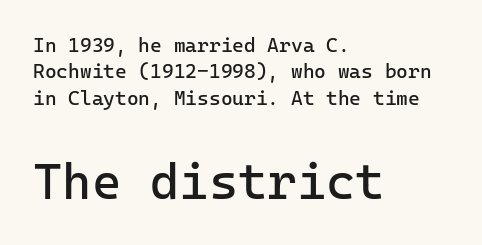
{"serif": "no", "italic": "no", "bold": "no", "weight": "regular", "width": "normal", "stroke_contrast": "low", "x_height": "medium", "monospaced": "yes", "underline": "no", "align": "left", "line_spacing": "normal", "line_spacing_ratio": 1.32, "letter_spacing": "normal", "letter_spacing_em": 0.0, "larger_block": "second", "size_ratio": 2.5, "glyph_px": 50}
